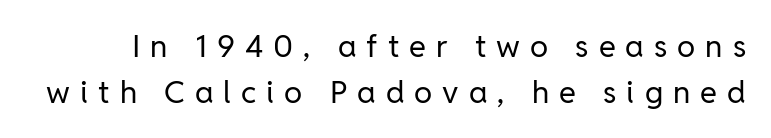
Rows of type keep a routine distance in the vertical direction. These lines are rendered in a variable-pitch font. Letters have the restrained weight of plain body copy at most. The space directly below the letters is spotless.
